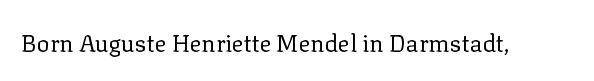
{"italic": "no", "bold": "no", "underline": "no", "letter_spacing": "normal", "letter_spacing_em": 0.0, "glyph_px": 24}
